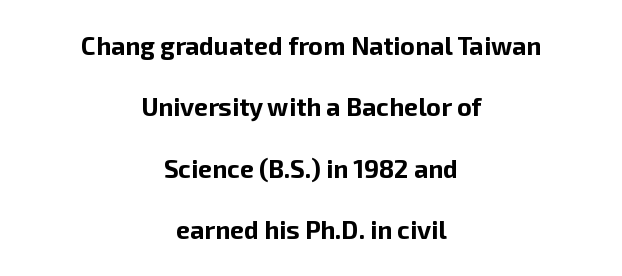
{"italic": "no", "bold": "yes", "underline": "no", "align": "center", "line_spacing": "loose", "line_spacing_ratio": 2.46, "letter_spacing": "normal", "letter_spacing_em": 0.0, "glyph_px": 25}
